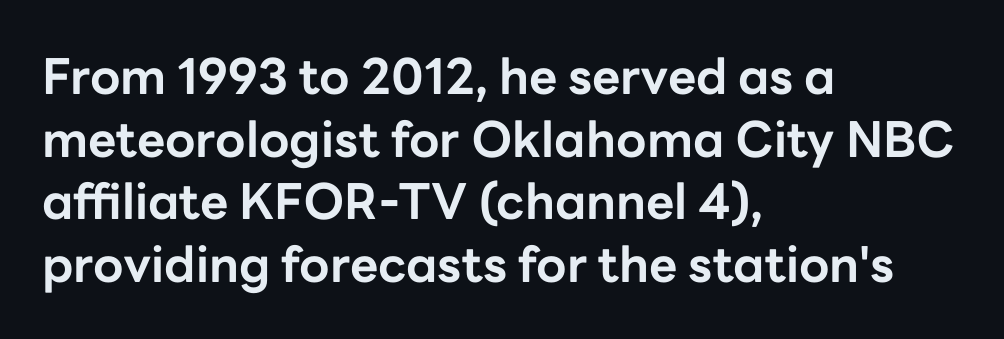
{"serif": "no", "italic": "no", "bold": "yes", "weight": "bold", "width": "normal", "stroke_contrast": "low", "x_height": "medium", "monospaced": "no", "underline": "no", "align": "left", "line_spacing": "normal", "line_spacing_ratio": 1.28, "letter_spacing": "normal", "letter_spacing_em": 0.0, "glyph_px": 49}
